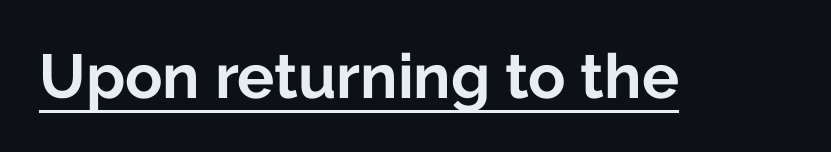
Q: Is the text bold? A: Yes.
Q: Is the text italic (slanted)? A: No, it is upright.
Q: Is the typeface a serif or a sans-serif typeface? A: Sans-serif.
Q: Is the text underlined? A: Yes.
Q: Is the spacing between letters normal or unusually wide? A: Normal.
Q: Width (condensed, normal, or wide)? A: Normal.
Q: Stroke contrast? A: Low.
Q: x-height? A: Medium.
Q: Monospaced? A: No.
